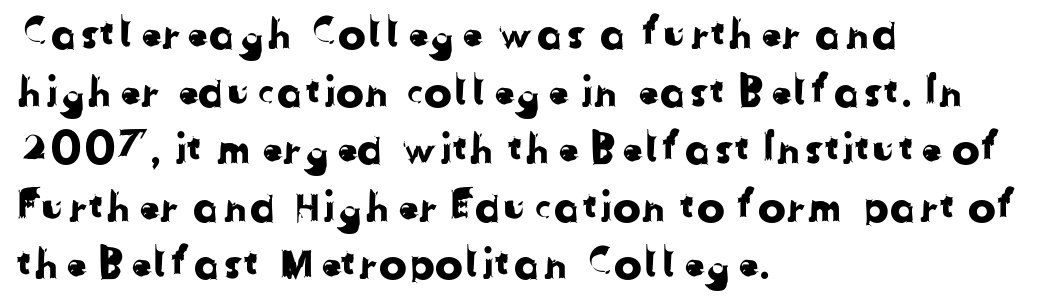
{"serif": "no", "width": "normal", "stroke_contrast": "low", "x_height": "medium", "monospaced": "no", "underline": "no", "align": "left", "line_spacing": "normal", "line_spacing_ratio": 1.37, "letter_spacing": "normal", "letter_spacing_em": 0.0, "glyph_px": 42}
